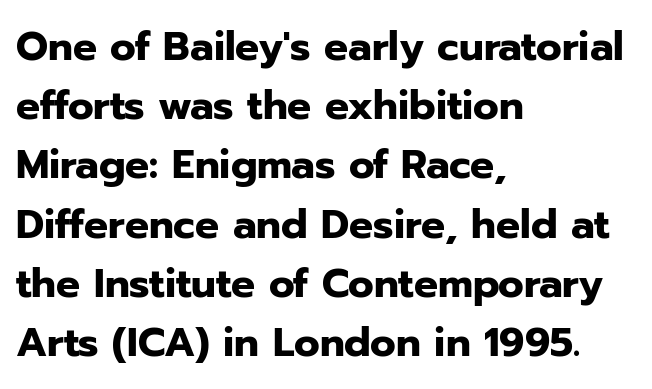
{"serif": "no", "italic": "no", "bold": "yes", "weight": "heavy", "width": "normal", "stroke_contrast": "low", "x_height": "medium", "monospaced": "no", "underline": "no", "align": "left", "line_spacing": "normal", "line_spacing_ratio": 1.48, "letter_spacing": "normal", "letter_spacing_em": 0.0, "glyph_px": 40}
